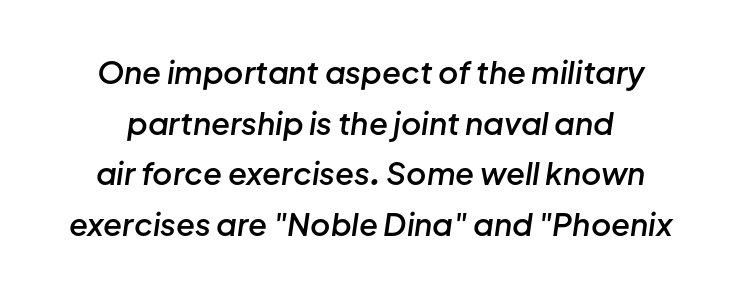
{"italic": "yes", "lean": "right", "slant_degrees": 8, "bold": "semi", "weight": "semibold", "width": "normal", "stroke_contrast": "low", "x_height": "medium", "monospaced": "no", "underline": "no", "line_spacing": "normal", "line_spacing_ratio": 1.63, "letter_spacing": "normal", "letter_spacing_em": 0.0, "glyph_px": 31}
